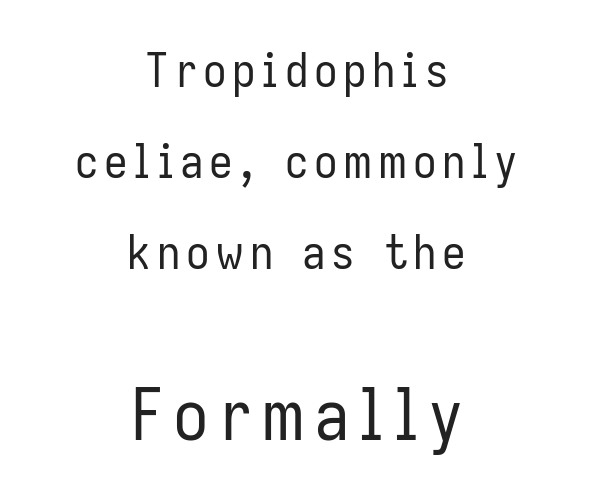
{"serif": "no", "italic": "no", "bold": "no", "weight": "regular", "width": "condensed", "stroke_contrast": "low", "x_height": "medium", "monospaced": "no", "underline": "no", "align": "center", "line_spacing": "loose", "line_spacing_ratio": 1.94, "larger_block": "second", "size_ratio": 1.51, "glyph_px": 71}
